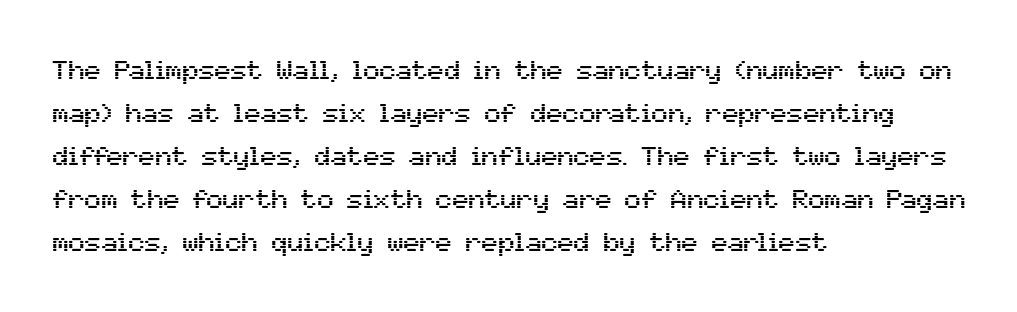
The image shows 27 px text type, upright; set left-aligned, normal line spacing (1.59x), normal letter spacing, not underlined.
